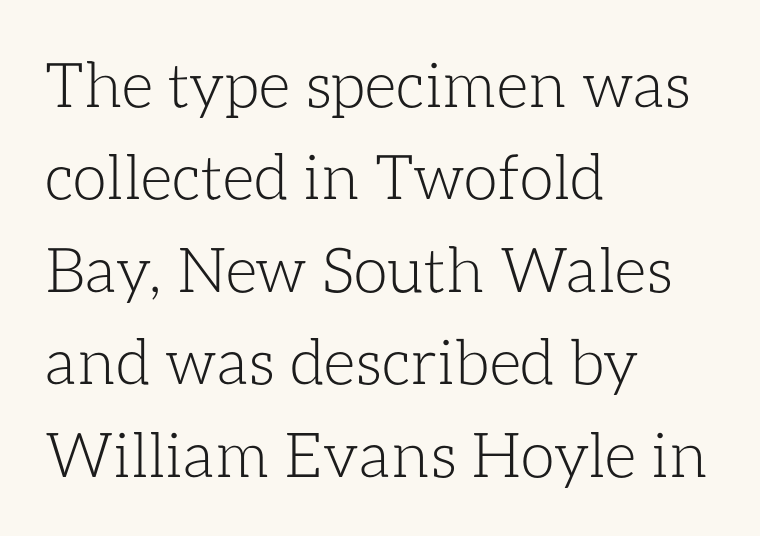
The image shows 62 px light type, upright; set left-aligned, normal line spacing (1.49x), normal letter spacing, not underlined; low stroke contrast and a medium x-height.
